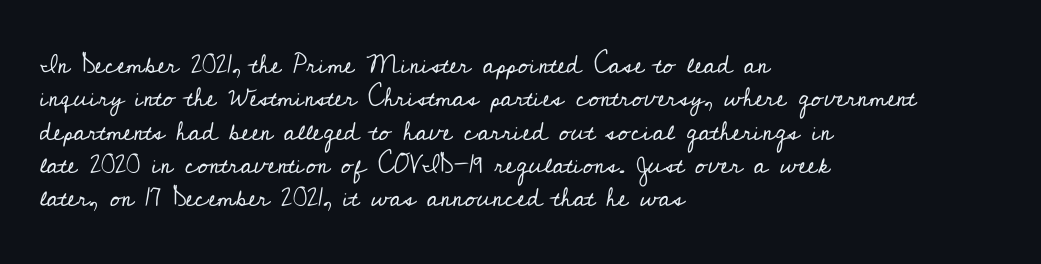
Compared with typical paragraphs, the rows here are spaced about the same. Short and long lines alike share a common starting point at left. Is the stroke heavy? The answer is a plain regular-or-lighter. In terms of letterspacing, this is plain default setting. Just letters on the line, the space beneath them empty.
